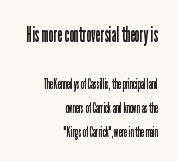
This is roman type, the default non-slanted kind. Underline: absent. Of the two passages, the one on top uses the larger point size. The passage shown is not bold in any degree. Words appear dense and cohesive because spacing is normal. Reading down the block, your eye finds every line finishing at a fixed right position.
